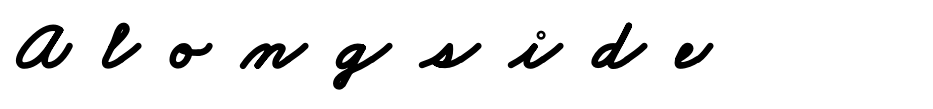
The image shows 72 px bold, wide sans-serif type; set unusually wide letter spacing (+0.46 em), not underlined; low stroke contrast and a small x-height.
